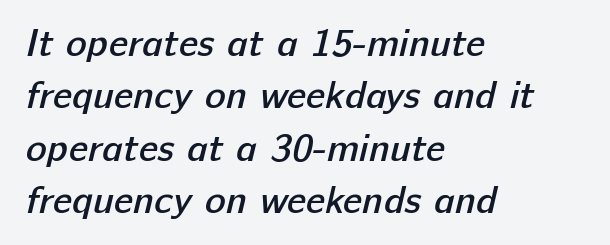
The image shows 39 px semibold sans-serif type; set left-aligned, normal line spacing (1.34x), normal letter spacing, not underlined; low stroke contrast and a medium x-height.
